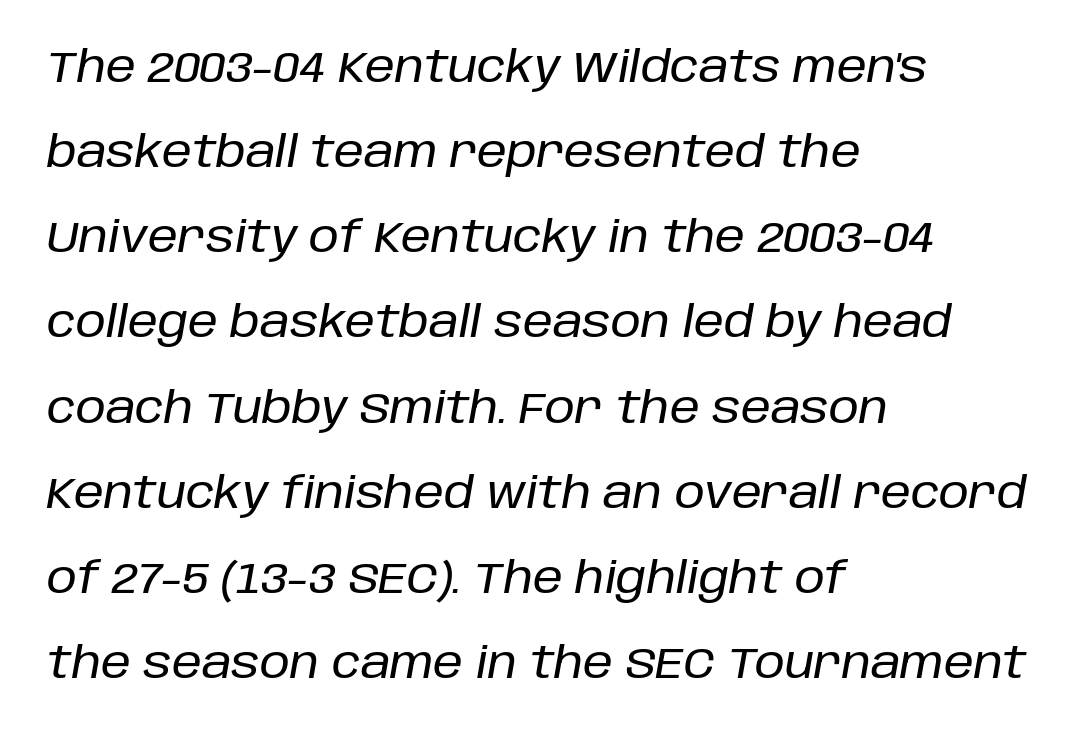
The image shows 43 px text type, italic (leaning right); set left-aligned, loose line spacing (1.98x), normal letter spacing, not underlined; low stroke contrast and a large x-height.
